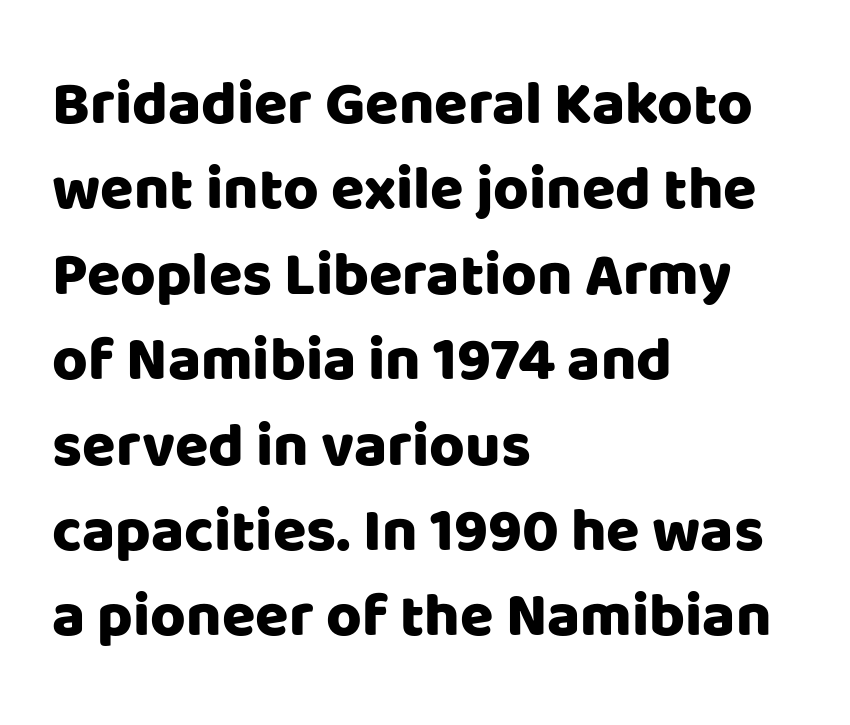
Which margin do the lines hug? The left one — the right edge is uneven. The type family on display is of the sans-serif kind. Baseline-to-baseline distance is the conventional proportion of letter height. Lines of text with bare space underneath. Here the glyphs are tracked normally, forming tight word shapes.
